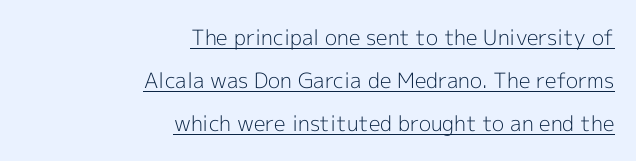
Tracking here is standard; glyphs follow each other at the usual distance. Line ends are locked; line starts wander. A roman cut, with each character standing at attention. Letters have the restrained weight of plain body copy at most.
